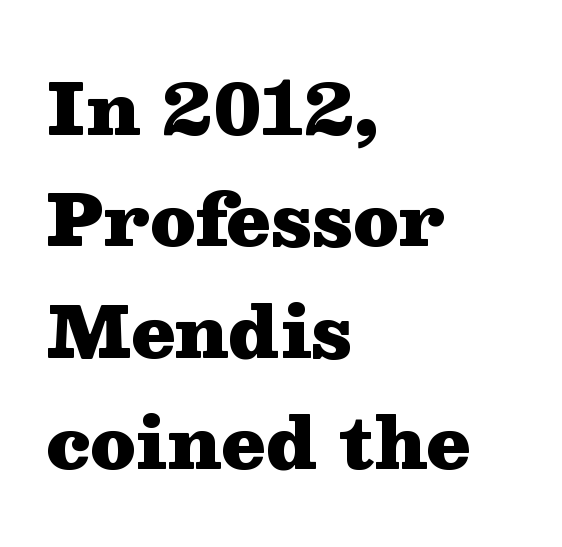
The type is set solid horizontally, with unmodified tracking. Italic? Not at all — the glyphs are vertical. A typesetter would label this face a serif. Bare-footed words on every line. Is this a fixed-width face? No — the glyphs have proportional, varying widths. All the whitespace from short lines collects on the right.
